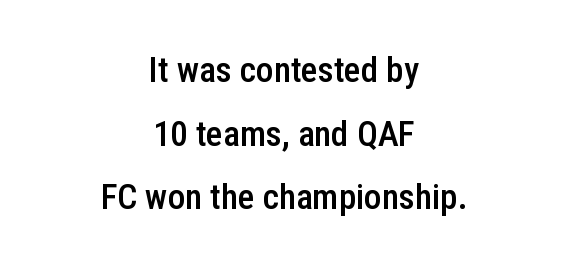
You can tell it's not italic because the verticals are truly vertical. The typesetter chose a symmetrical, centered arrangement here. The strip under each line holds only bare page. Firm but not heavy-handed strokes: this text is semibold.
